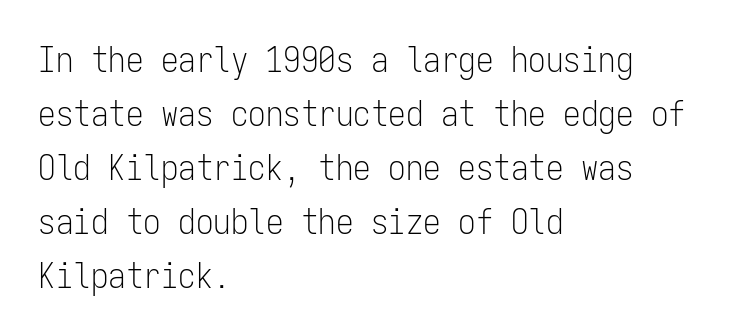
{"serif": "no", "italic": "no", "bold": "no", "weight": "light", "width": "condensed", "stroke_contrast": "low", "x_height": "medium", "monospaced": "yes", "underline": "no", "align": "left", "line_spacing": "normal", "line_spacing_ratio": 1.54, "letter_spacing": "normal", "letter_spacing_em": 0.0, "glyph_px": 35}
